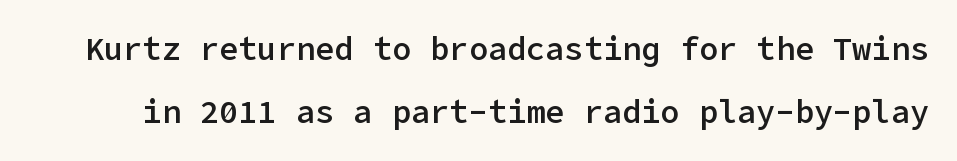
{"serif": "no", "italic": "no", "bold": "semi", "weight": "semibold", "width": "normal", "stroke_contrast": "low", "x_height": "medium", "underline": "no", "line_spacing": "loose", "line_spacing_ratio": 1.97, "letter_spacing": "normal", "letter_spacing_em": 0.0, "glyph_px": 32}
